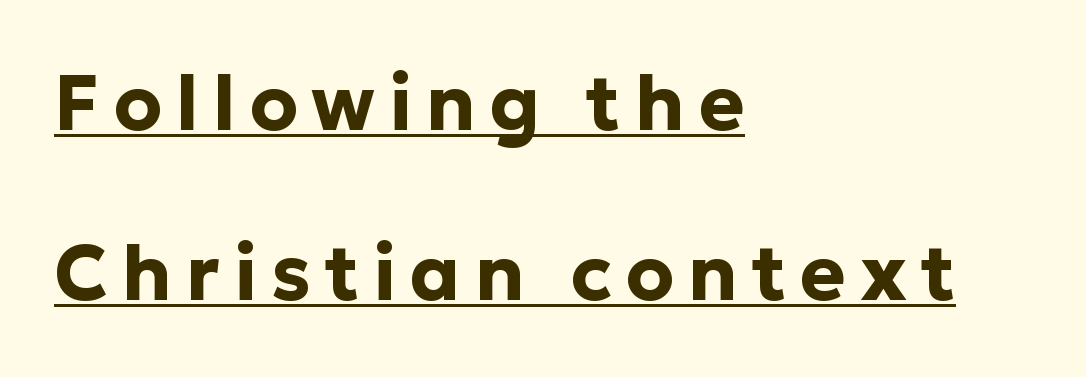
Q: Is the text bold? A: Yes.
Q: Is the text italic (slanted)? A: No, it is upright.
Q: Is the typeface a serif or a sans-serif typeface? A: Sans-serif.
Q: Is the text underlined? A: Yes.
Q: How is the paragraph aligned? A: Left-aligned.
Q: Is the spacing between lines tight, normal or loose? A: Loose.
Q: Width (condensed, normal, or wide)? A: Normal.
Q: Stroke contrast? A: Low.
Q: x-height? A: Medium.
Q: Monospaced? A: No.
